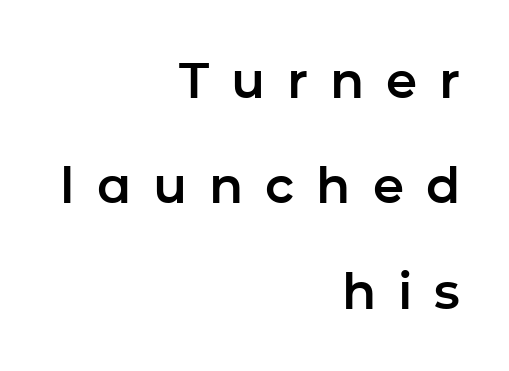
{"serif": "no", "italic": "no", "width": "normal", "stroke_contrast": "low", "x_height": "medium", "monospaced": "no", "underline": "no", "align": "right", "line_spacing": "loose", "line_spacing_ratio": 2.11, "letter_spacing": "wide", "letter_spacing_em": 0.44, "glyph_px": 50}
